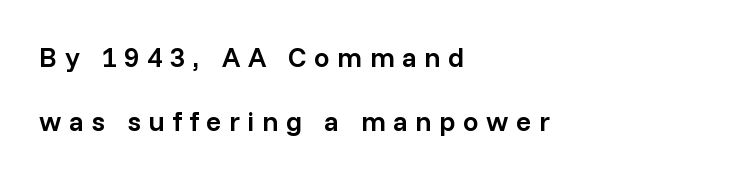
Plain, unruled lines of type. The designer dialed line spacing up above the default. Heft: intermediate — a semibold. Words appear elongated and porous because spacing is wide. Do the characters align in a grid? No, the font is proportional. This is sans-serif lettering, the kind often seen on screens and signage.
